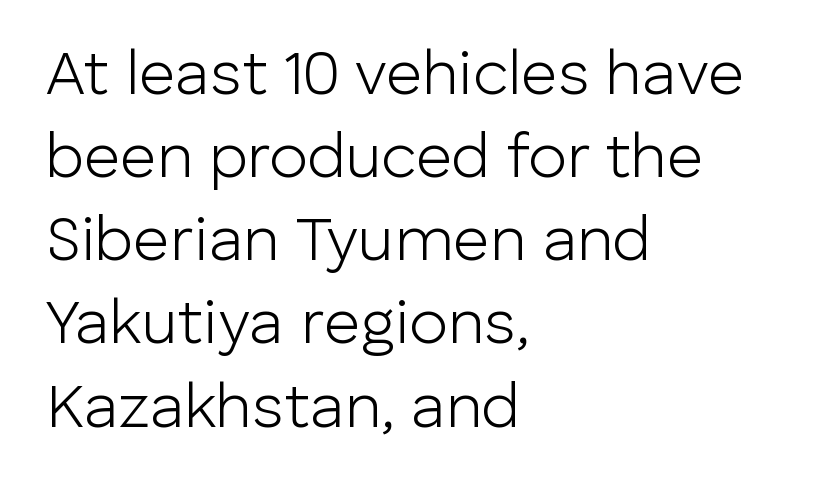
Varying glyph widths throughout — classic text-font behaviour. Does the copy run flush right? No — it runs flush left. Interline gaps are of average width in this sample. The glyphs in this specimen are sans serif. The zone under the glyphs is completely vacant.
